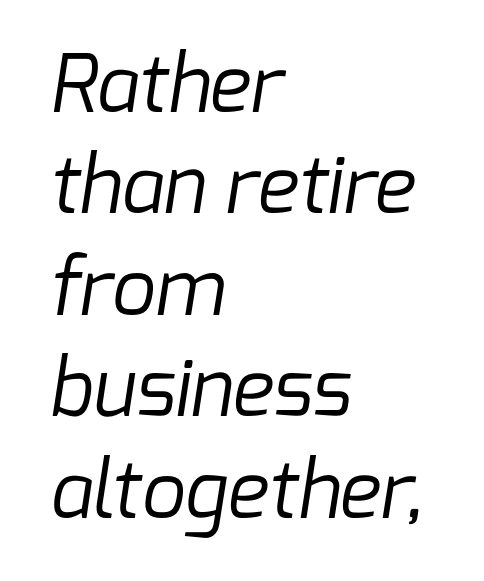
{"serif": "no", "bold": "no", "weight": "regular", "width": "normal", "stroke_contrast": "low", "x_height": "medium", "monospaced": "no", "underline": "no", "align": "left", "line_spacing": "normal", "line_spacing_ratio": 1.3, "letter_spacing": "normal", "letter_spacing_em": 0.0, "glyph_px": 78}
